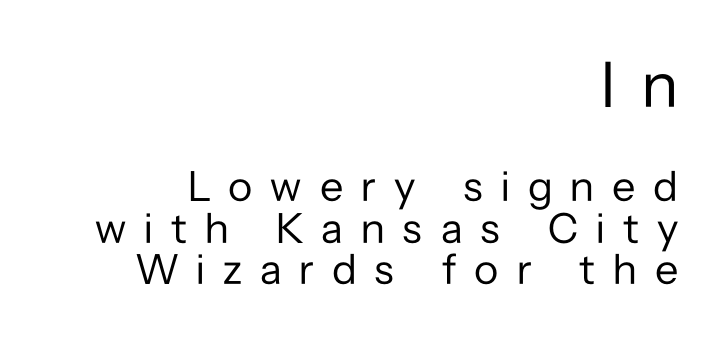
Ordinary non-slanted type is in use. The face used here is proportionally spaced, like ordinary book or web type. Bigger letters appear in the top chunk; the bottom chunk is reduced. Loose tracking; the words dissolve into strings of separated letters. The weight would be labelled regular, book, light, or lighter still.
